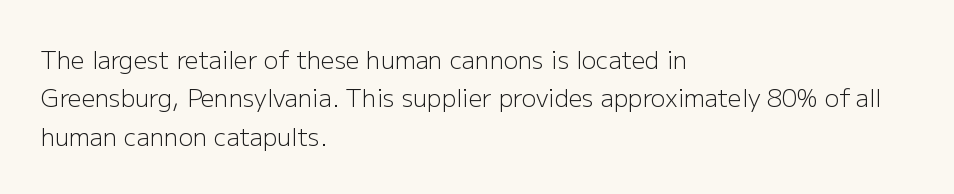
Q: Is the text bold? A: No.
Q: Is the text italic (slanted)? A: No, it is upright.
Q: Is the text underlined? A: No.
Q: How is the paragraph aligned? A: Left-aligned.
Q: Is the spacing between letters normal or unusually wide? A: Normal.
Q: Is the spacing between lines tight, normal or loose? A: Normal.
